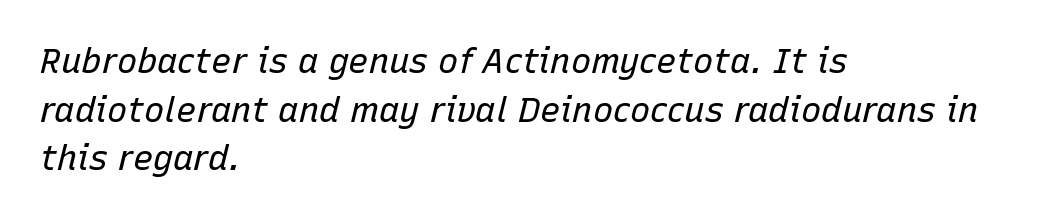
Words float on clear page, feet unadorned. Caption: standard tracking, unaltered. Is the stroke heavy? The answer is a plain regular-or-lighter. Typeset ragged right — the left edge is the straight one.
